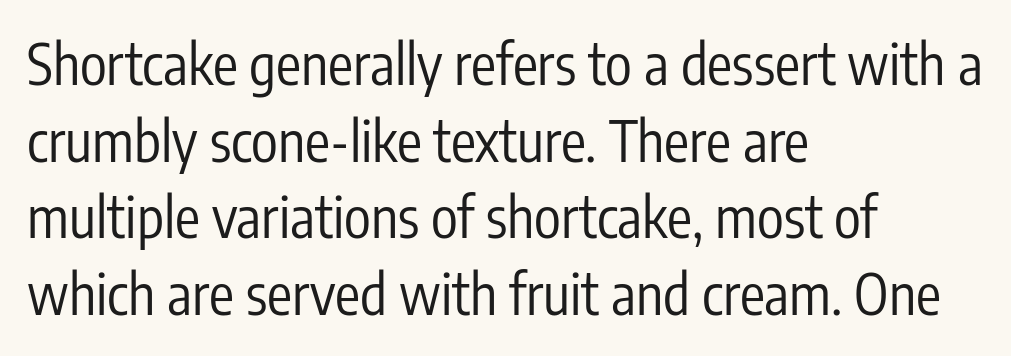
The image shows 56 px regular-weight, condensed sans-serif type, upright; set left-aligned, normal line spacing (1.37x), normal letter spacing, not underlined; low stroke contrast and a medium x-height.
